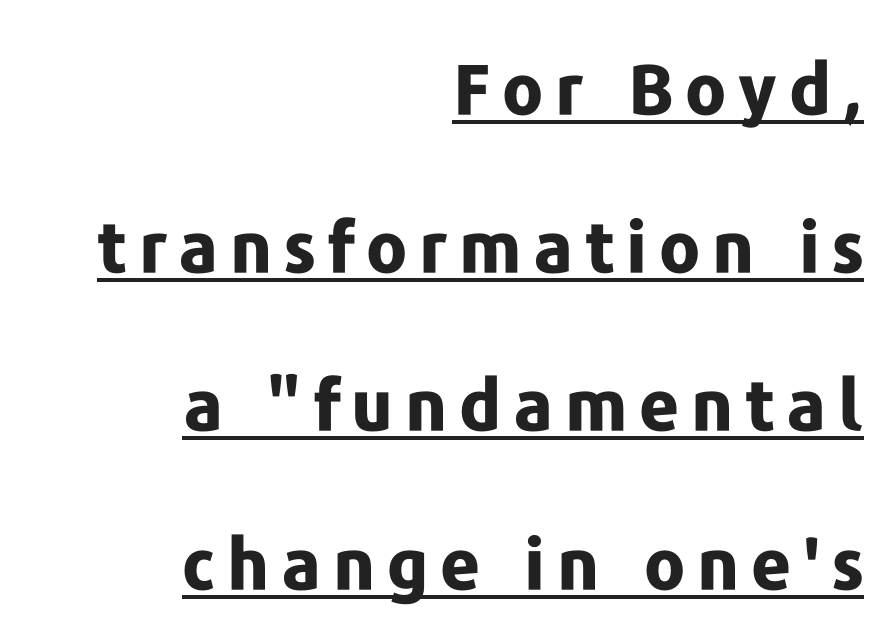
Varying glyph widths throughout — classic text-font behaviour. Serif or sans? Sans — the stroke terminals are bare. A typesetter would mark this as roman, not italic. The string is rendered with underlining switched on. Every letter is thick-stroked: bold, no question. This rendering uses right alignment, leaving the left contour irregular.
